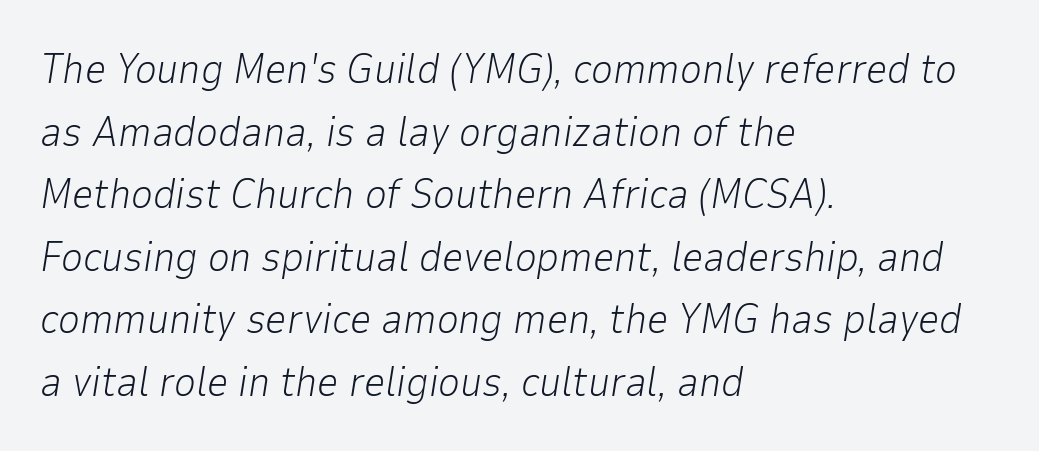
{"italic": "yes", "lean": "right", "slant_degrees": 9, "bold": "no", "weight": "light", "width": "normal", "stroke_contrast": "low", "x_height": "medium", "monospaced": "no", "underline": "no", "align": "left", "line_spacing": "normal", "line_spacing_ratio": 1.49, "letter_spacing": "normal", "letter_spacing_em": 0.0, "glyph_px": 42}
